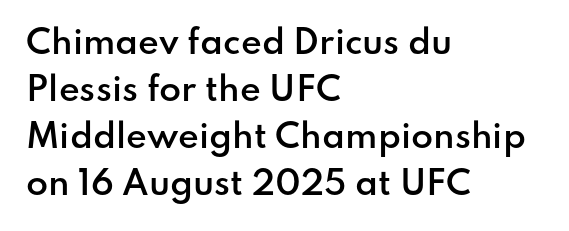
The designer went with a sans here, leaving each stem footless. The lines sit at an ordinary, default distance from one another. The letters sit at their default tracking, neither squeezed nor spread. The lines are quadded left. Character widths vary here, with narrow letters taking less room than wide ones. Each glyph is drawn with semibold strokes, heavier than normal yet not fully bold.
